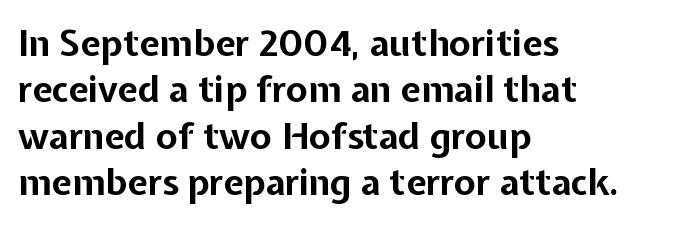
Q: Is the text bold? A: Yes.
Q: Is the text italic (slanted)? A: No, it is upright.
Q: Is the typeface a serif or a sans-serif typeface? A: Sans-serif.
Q: Is the text underlined? A: No.
Q: How is the paragraph aligned? A: Left-aligned.
Q: Is the spacing between letters normal or unusually wide? A: Normal.
Q: Is the spacing between lines tight, normal or loose? A: Normal.
Q: Width (condensed, normal, or wide)? A: Normal.
Q: Stroke contrast? A: Low.
Q: x-height? A: Medium.
Q: Monospaced? A: No.
